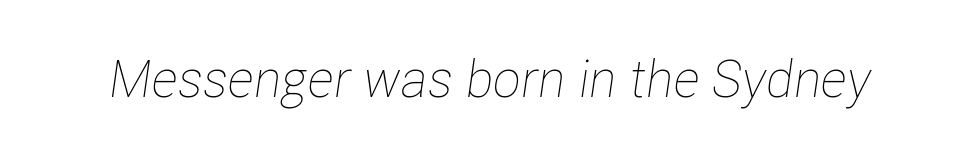
The image shows 52 px thin, condensed type, italic (leaning right); set normal letter spacing, not underlined; low stroke contrast and a medium x-height.
